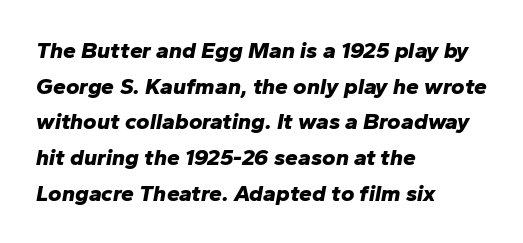
Q: Is the text bold? A: Yes.
Q: Is the text italic (slanted)? A: Yes, it leans right by about 10 degrees.
Q: Is the text underlined? A: No.
Q: How is the paragraph aligned? A: Left-aligned.
Q: Is the spacing between letters normal or unusually wide? A: Normal.
Q: Is the spacing between lines tight, normal or loose? A: Normal.
